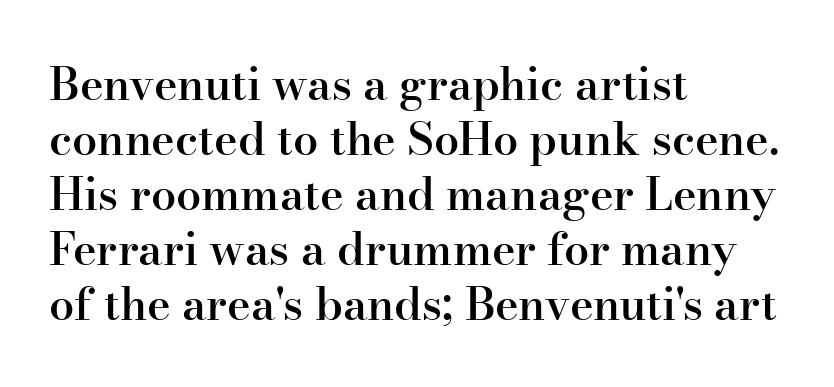
Bare-footed words on every line. Is there any slant? The stems are plumb. The font family rendered here belongs to the serif group. Short and long lines alike share a common starting point at left. The rendering uses a semibold face; strokes are thickened but not to full bold.
